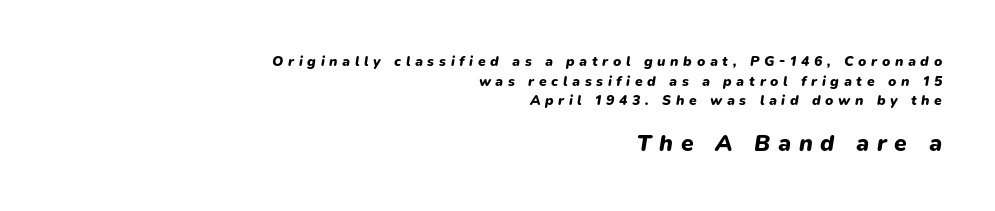
Q: Is the text bold? A: Yes.
Q: Is the text italic (slanted)? A: Yes, it leans right by about 9 degrees.
Q: Is the text underlined? A: No.
Q: How is the paragraph aligned? A: Right-aligned.
Q: Is the spacing between letters normal or unusually wide? A: Unusually wide.
Q: Is the spacing between lines tight, normal or loose? A: Normal.
Q: Which block of text is set in a larger size, the first (top) or the second (bottom)? A: The second (bottom) one.
